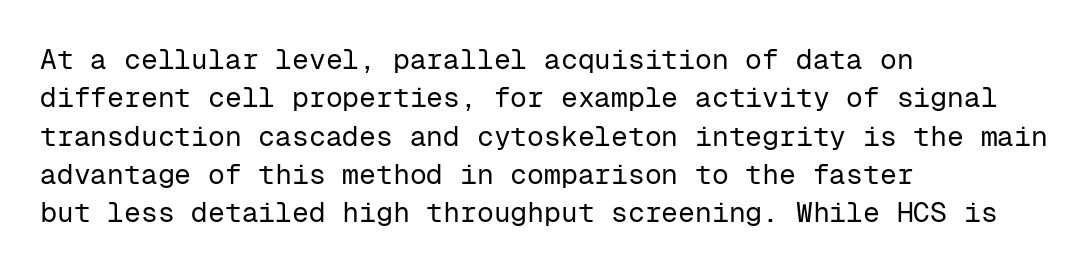
Does the copy run flush right? No — it runs flush left. The passage shown is not underscored anywhere. These lines sit exactly where default settings would place them. This is sans-serif lettering, the kind often seen on screens and signage. Posture: straight, roman, zero tilt.
